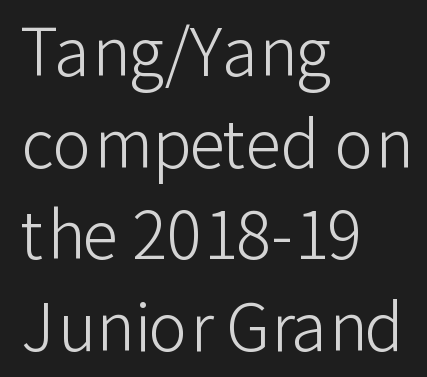
Q: Is the text bold? A: No.
Q: Is the text italic (slanted)? A: No, it is upright.
Q: Is the typeface a serif or a sans-serif typeface? A: Sans-serif.
Q: Is the text underlined? A: No.
Q: How is the paragraph aligned? A: Left-aligned.
Q: Is the spacing between letters normal or unusually wide? A: Normal.
Q: Is the spacing between lines tight, normal or loose? A: Normal.
Q: Width (condensed, normal, or wide)? A: Normal.
Q: Stroke contrast? A: Low.
Q: x-height? A: Medium.
Q: Monospaced? A: No.
